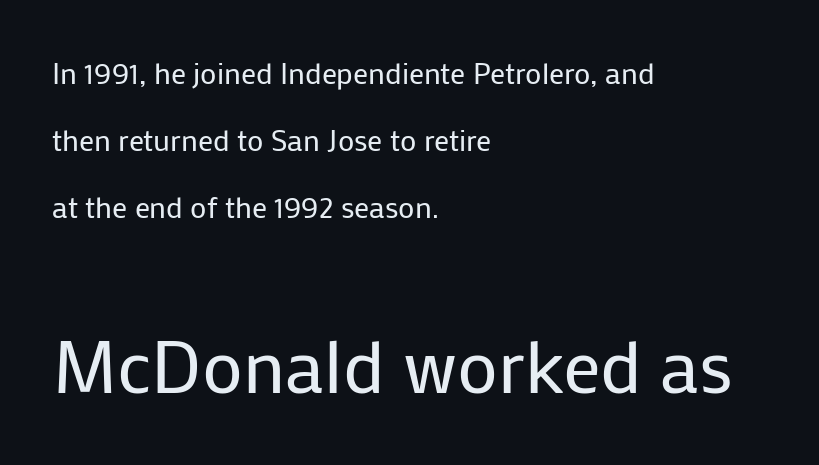
Airy leading. Line starts are locked; line ends wander. Ordinary non-slanted type is in use. The rendering shows plain stroke endings on the letterforms — a sans-serif design.
